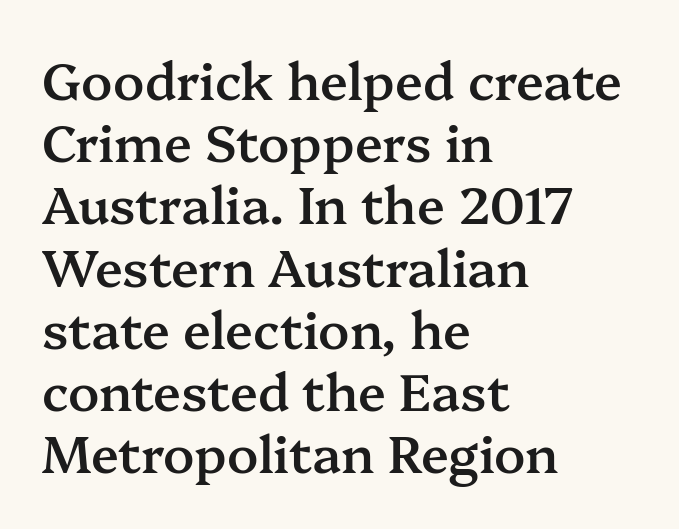
{"serif": "yes", "italic": "no", "bold": "semi", "weight": "semibold", "width": "normal", "stroke_contrast": "medium", "x_height": "medium", "monospaced": "no", "underline": "no", "align": "left", "line_spacing_ratio": 1.22, "letter_spacing": "normal", "letter_spacing_em": 0.0, "glyph_px": 51}
